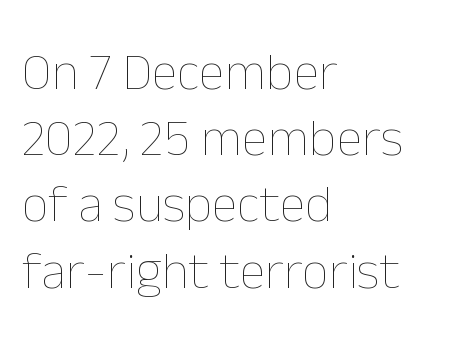
Q: Is the text bold? A: No.
Q: Is the text italic (slanted)? A: No, it is upright.
Q: Is the text underlined? A: No.
Q: How is the paragraph aligned? A: Left-aligned.
Q: Is the spacing between letters normal or unusually wide? A: Normal.
Q: Is the spacing between lines tight, normal or loose? A: Normal.
Q: Width (condensed, normal, or wide)? A: Normal.
Q: Stroke contrast? A: Low.
Q: x-height? A: Medium.
Q: Monospaced? A: No.
